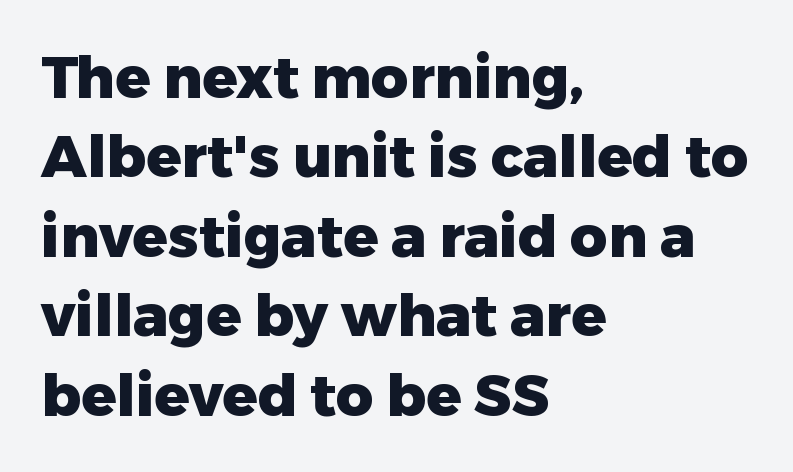
The image shows 58 px heavy sans-serif type, upright; set left-aligned, normal line spacing (1.37x), normal letter spacing, not underlined; low stroke contrast and a medium x-height.
